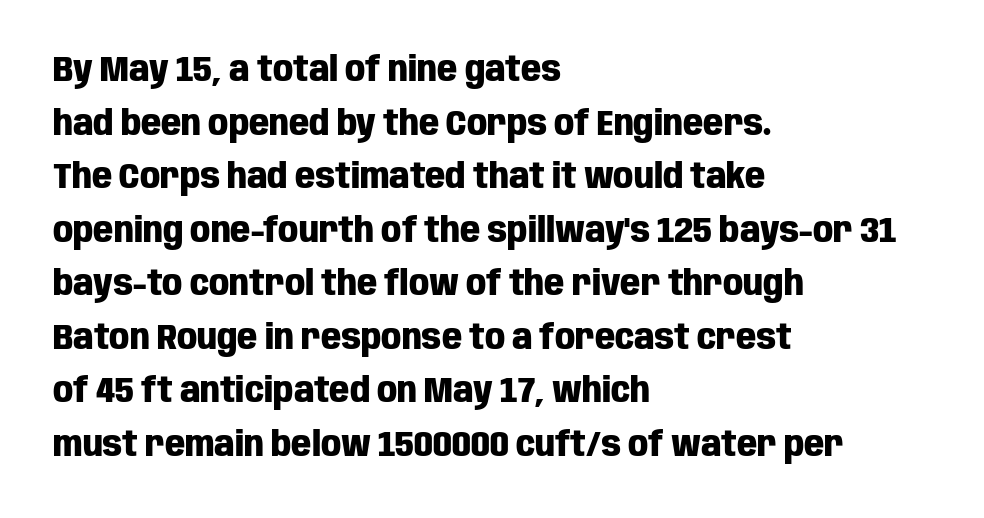
{"serif": "no", "italic": "no", "bold": "yes", "weight": "heavy", "width": "condensed", "stroke_contrast": "low", "x_height": "large", "monospaced": "no", "underline": "no", "align": "left", "line_spacing": "normal", "line_spacing_ratio": 1.53, "letter_spacing": "normal", "letter_spacing_em": 0.0, "glyph_px": 35}
